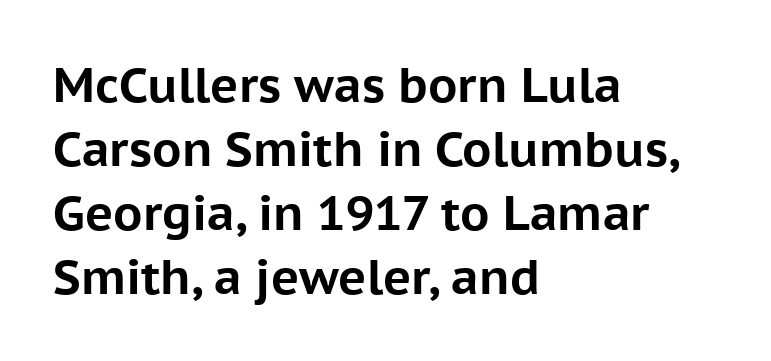
Q: Is the text bold? A: Yes.
Q: Is the text italic (slanted)? A: No, it is upright.
Q: Is the typeface a serif or a sans-serif typeface? A: Sans-serif.
Q: Is the text underlined? A: No.
Q: How is the paragraph aligned? A: Left-aligned.
Q: Is the spacing between letters normal or unusually wide? A: Normal.
Q: Is the spacing between lines tight, normal or loose? A: Normal.
Q: Width (condensed, normal, or wide)? A: Normal.
Q: Stroke contrast? A: Low.
Q: x-height? A: Medium.
Q: Monospaced? A: No.
